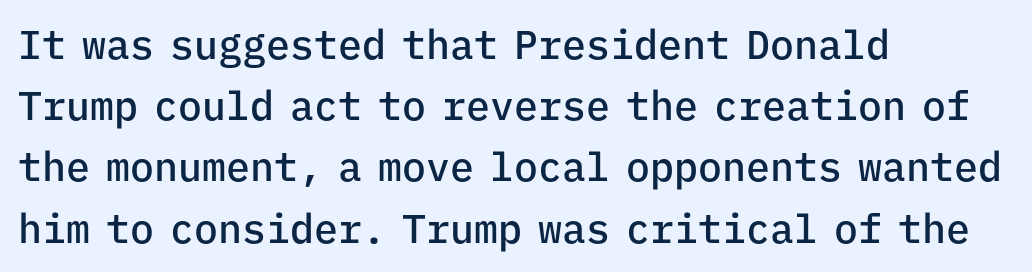
A clean baseline with only descenders dipping below it. A classic flush-left, rag-right setting is used for this passage. A sans-serif font was chosen for this passage. Here the designer chose a console-style face with uniform glyph widths.
